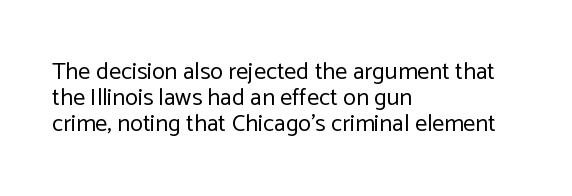
Q: Is the text bold? A: No.
Q: Is the text italic (slanted)? A: No, it is upright.
Q: Is the text underlined? A: No.
Q: How is the paragraph aligned? A: Left-aligned.
Q: Is the spacing between letters normal or unusually wide? A: Normal.
Q: Is the spacing between lines tight, normal or loose? A: Tight.
